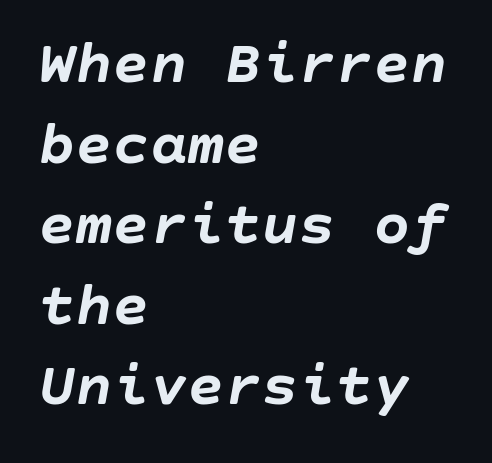
The image shows 62 px semibold type, italic (leaning right); set left-aligned, normal line spacing (1.3x), normal letter spacing, not underlined; low stroke contrast and a large x-height.
